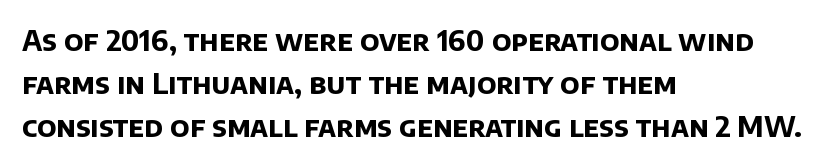
Plain, unruled lines of type. The letters carry no serifs — their stems end cleanly without finishing strokes. The sample has been set heavy, in full bold. The rendering anchors every line to the left-hand side.
